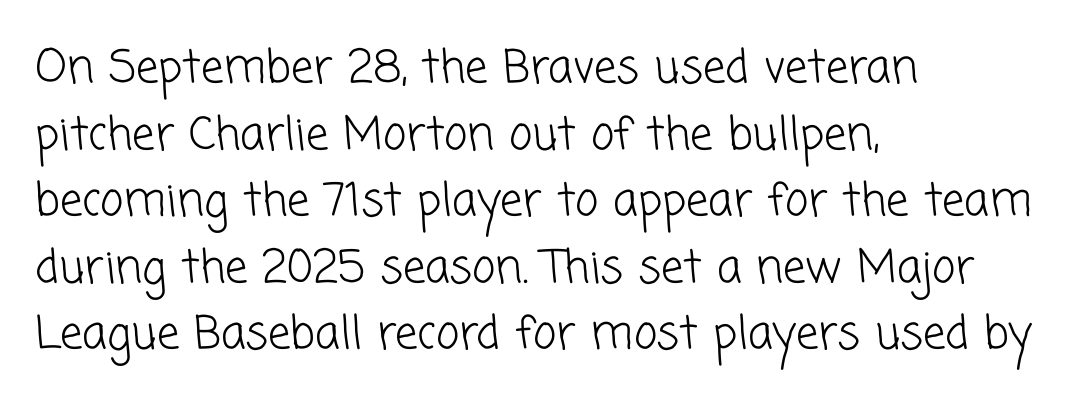
The image shows 45 px light sans-serif type; set left-aligned, normal line spacing (1.48x), normal letter spacing, not underlined; low stroke contrast and a medium x-height.
